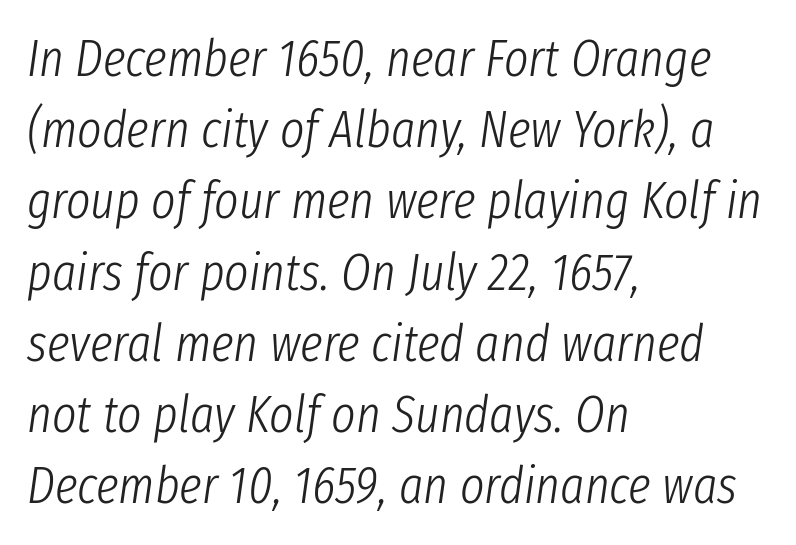
Compared with a centered layout, this one pins lines to the left instead. Summary of vertical rhythm: regular, with standard interline spacing. The area under the type is left untouched. Italic? Definitely — the glyphs are oblique. Tracking value appears to be zero — textbook default spacing.
